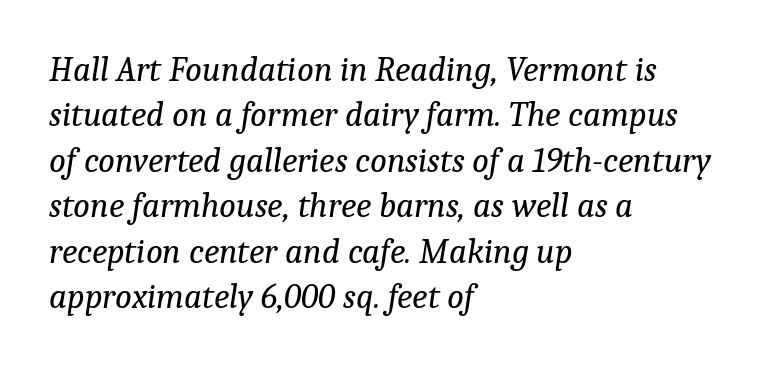
Varying glyph widths throughout — classic text-font behaviour. The lines are quadded left. I'd call this a serif setting — the letters wear small feet. Plain, unruled lines of type. A typesetter would call this zero additional tracking.
